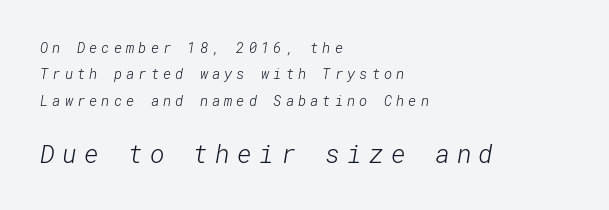
Q: Is the text bold? A: No.
Q: Is the text underlined? A: No.
Q: How is the paragraph aligned? A: Left-aligned.
Q: Is the spacing between letters normal or unusually wide? A: Unusually wide.
Q: Which block of text is set in a larger size, the first (top) or the second (bottom)? A: The second (bottom) one.
